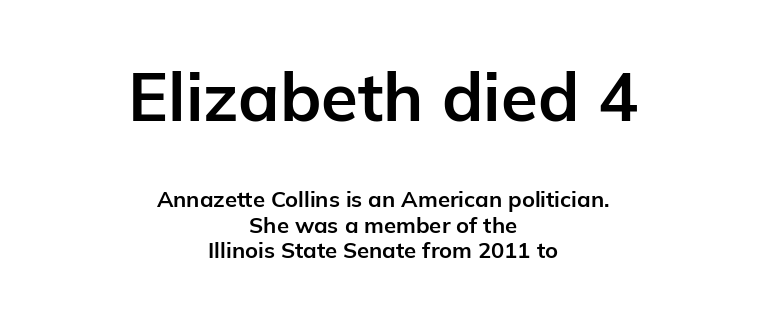
The image shows 67 px bold sans-serif type, upright; set centered, line spacing 1.16x, normal letter spacing, not underlined; the first (top) block is 3.05x larger; low stroke contrast and a medium x-height.
